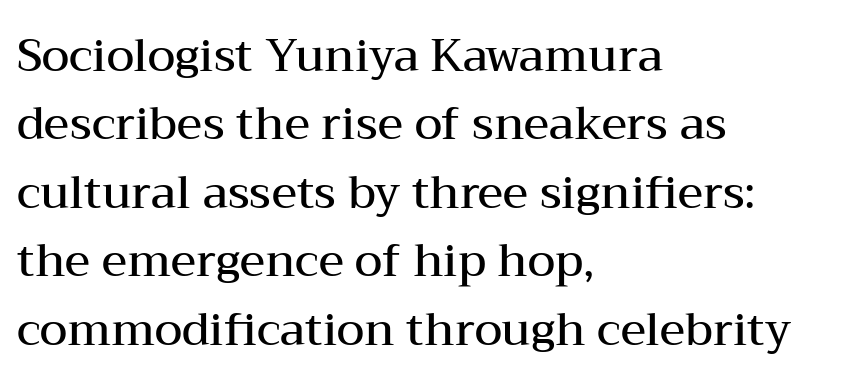
Font category for this specimen: serif. Spacing verdict: proportional, widths tailored to each character. Students, observe: this is what conventionally led text looks like. Descenders hang freely into open space. No extra tracking has been applied to these lines. Ascenders rise straight up at ninety degrees.
